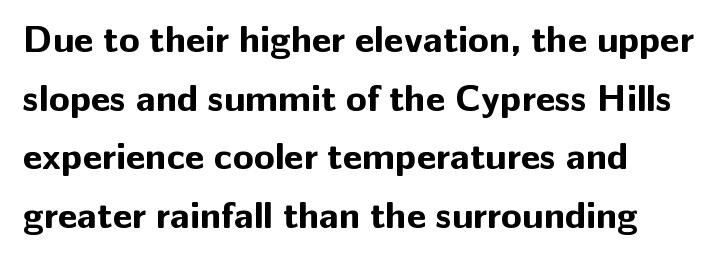
Is there much room between lines? A standard amount, neither cramped nor airy. The letterforms sit shoulder to shoulder at normal distance. The zone under the glyphs is completely vacant. When letters stand straight like this, we call the style roman or upright. Heft: maximum for text — a bold.
